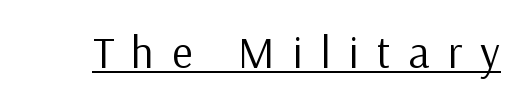
The image shows 44 px regular-weight sans-serif type, upright; set unusually wide letter spacing (+0.41 em), underlined; low stroke contrast and a medium x-height.
